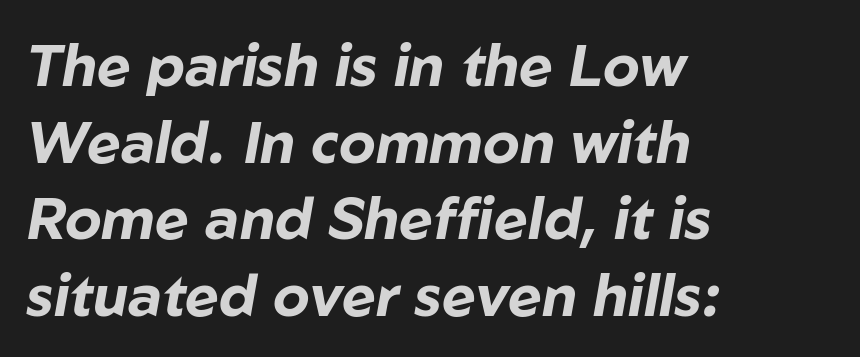
Q: Is the text bold? A: Yes.
Q: Is the text italic (slanted)? A: Yes, it leans right by about 10 degrees.
Q: Is the text underlined? A: No.
Q: How is the paragraph aligned? A: Left-aligned.
Q: Is the spacing between letters normal or unusually wide? A: Normal.
Q: Is the spacing between lines tight, normal or loose? A: Normal.
Q: Width (condensed, normal, or wide)? A: Normal.
Q: Stroke contrast? A: Low.
Q: x-height? A: Medium.
Q: Monospaced? A: No.
